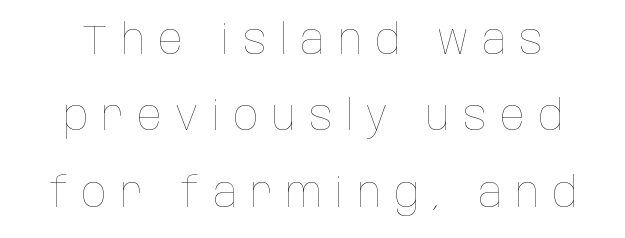
The space beneath each line is pristine and unruled. The tracking jumps out immediately: characters are airy and widely separated. Is there any slant? The stems are plumb. The font sits on the lighter half of the weight spectrum, regular included. The letters advance in unequal steps, a hallmark of proportional type.
